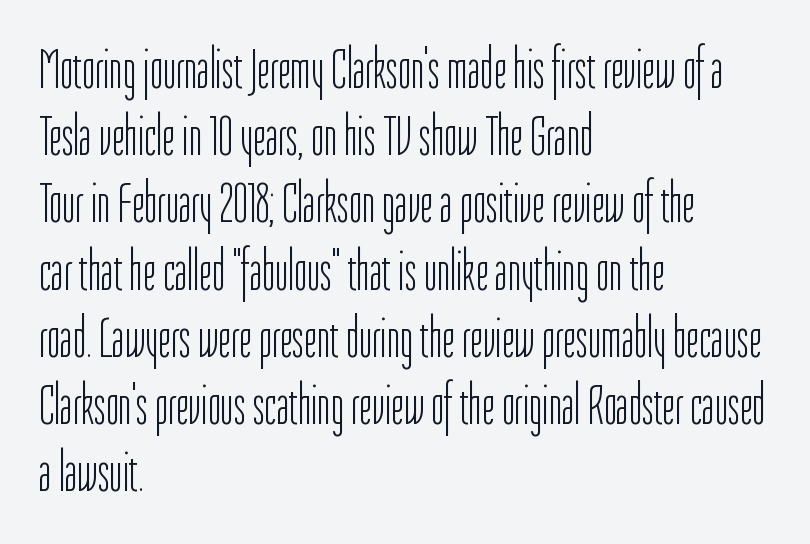
The image shows 56 px light, condensed sans-serif type, upright; set left-aligned, line spacing 1.2x, normal letter spacing, not underlined; low stroke contrast and a medium x-height.
